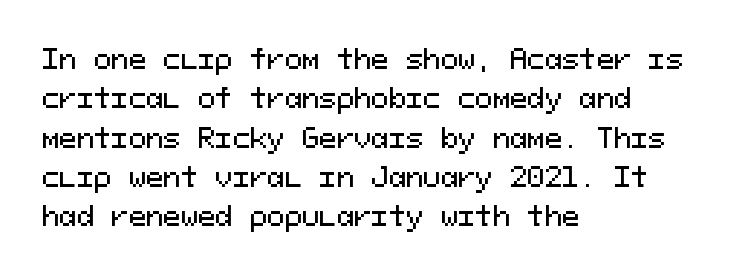
Q: Is the text italic (slanted)? A: No, it is upright.
Q: Is the text underlined? A: No.
Q: How is the paragraph aligned? A: Left-aligned.
Q: Is the spacing between letters normal or unusually wide? A: Normal.
Q: Is the spacing between lines tight, normal or loose? A: Normal.
